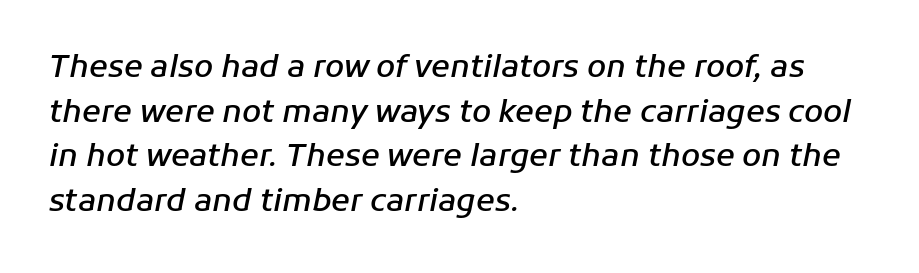
The image shows 31 px semibold type, italic (leaning right); set left-aligned, normal line spacing (1.44x), normal letter spacing, not underlined; low stroke contrast and a medium x-height.
